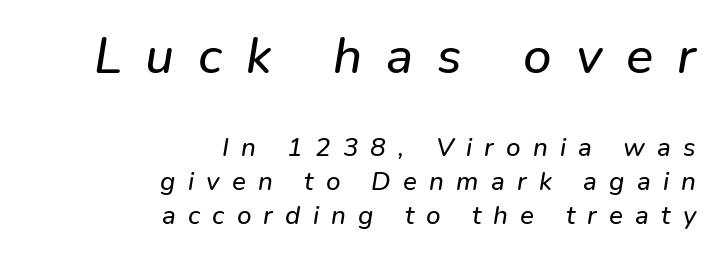
The rendering uses a moderate line-height, typical for paragraphs. In terms of posture, this sample is oblique. Letter spacing: wide. The first block has been scaled up relative to the second. Right-aligned paragraph, ragged on the left.
